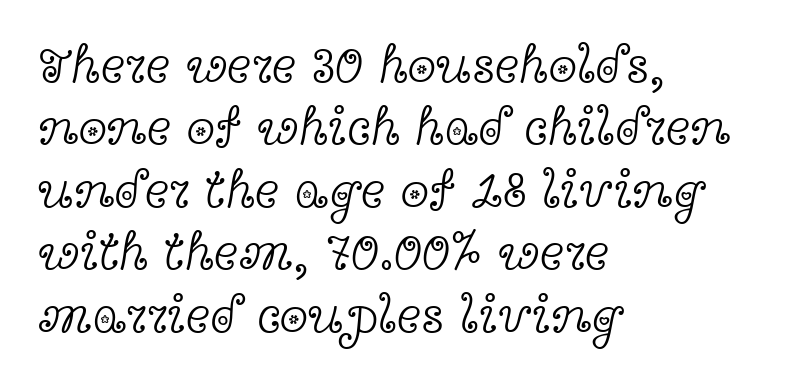
You can tell from the footed stems that serif type was used. Varying glyph widths throughout — classic text-font behaviour. Lines of text with bare space underneath. Summary of weight: not heavy and not bold. The lines are quadded left.
